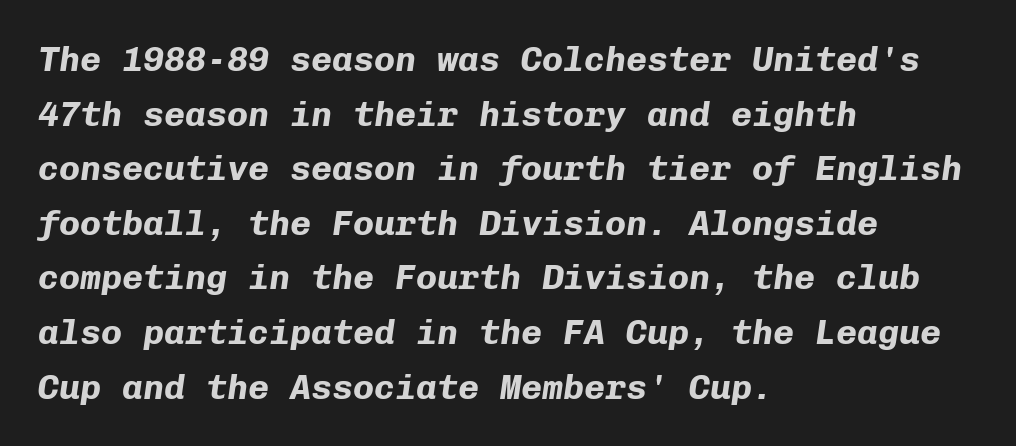
The image shows 35 px bold type, italic (leaning right), monospaced; set left-aligned, normal line spacing (1.56x), normal letter spacing, not underlined; low stroke contrast and a medium x-height.
